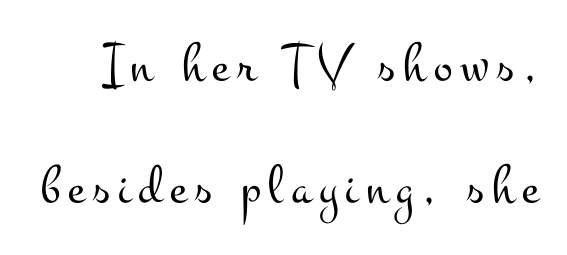
Q: Is the text bold? A: No.
Q: Is the text italic (slanted)? A: Yes.
Q: Is the typeface a serif or a sans-serif typeface? A: Serif.
Q: Is the text underlined? A: No.
Q: Is the spacing between lines tight, normal or loose? A: Loose.
Q: Width (condensed, normal, or wide)? A: Wide.
Q: Stroke contrast? A: Medium.
Q: x-height? A: Small.
Q: Monospaced? A: No.
